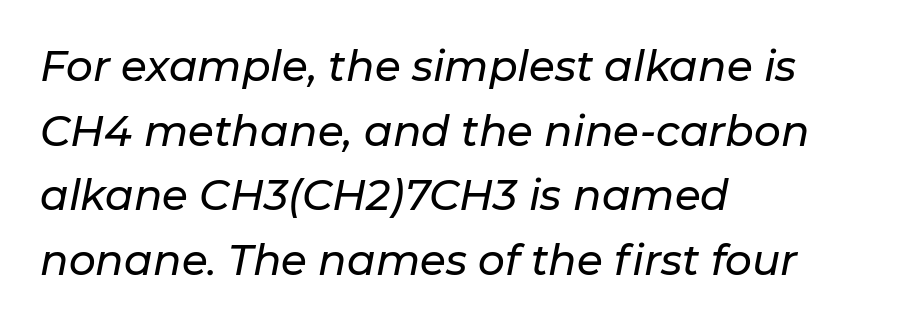
The image shows 42 px text type, italic (leaning right); set left-aligned, normal line spacing (1.54x), normal letter spacing, not underlined; low stroke contrast and a medium x-height.
